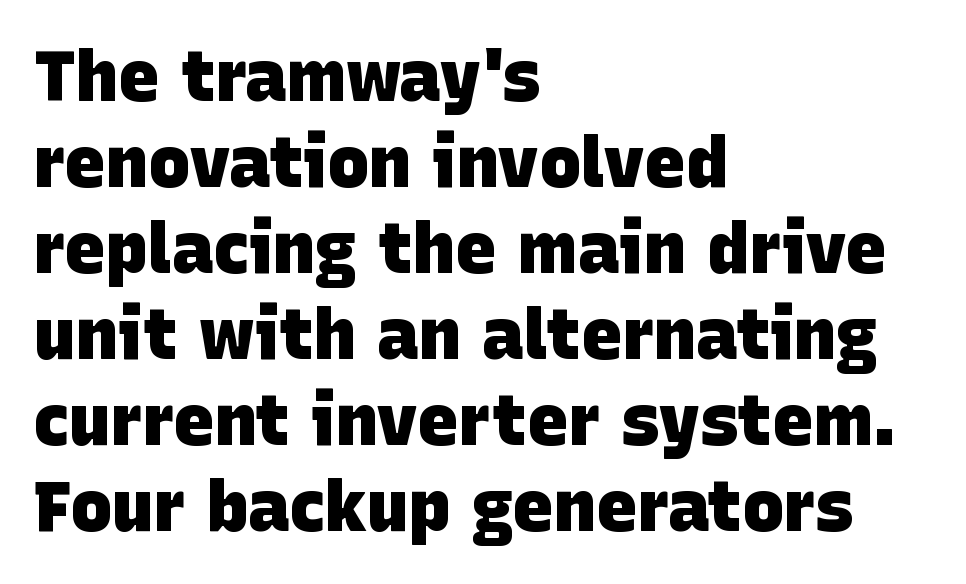
Q: Is the text bold? A: Yes.
Q: Is the typeface a serif or a sans-serif typeface? A: Sans-serif.
Q: Is the text underlined? A: No.
Q: How is the paragraph aligned? A: Left-aligned.
Q: Is the spacing between letters normal or unusually wide? A: Normal.
Q: Width (condensed, normal, or wide)? A: Normal.
Q: Stroke contrast? A: Low.
Q: x-height? A: Large.
Q: Monospaced? A: No.
